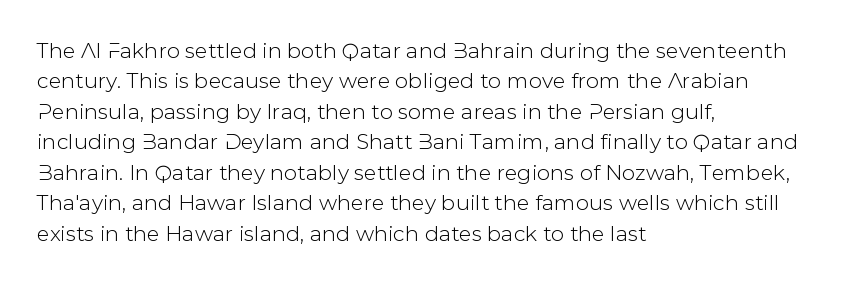
{"italic": "no", "underline": "no", "align": "left", "line_spacing": "normal", "line_spacing_ratio": 1.45, "letter_spacing": "normal", "letter_spacing_em": 0.0, "glyph_px": 21}
